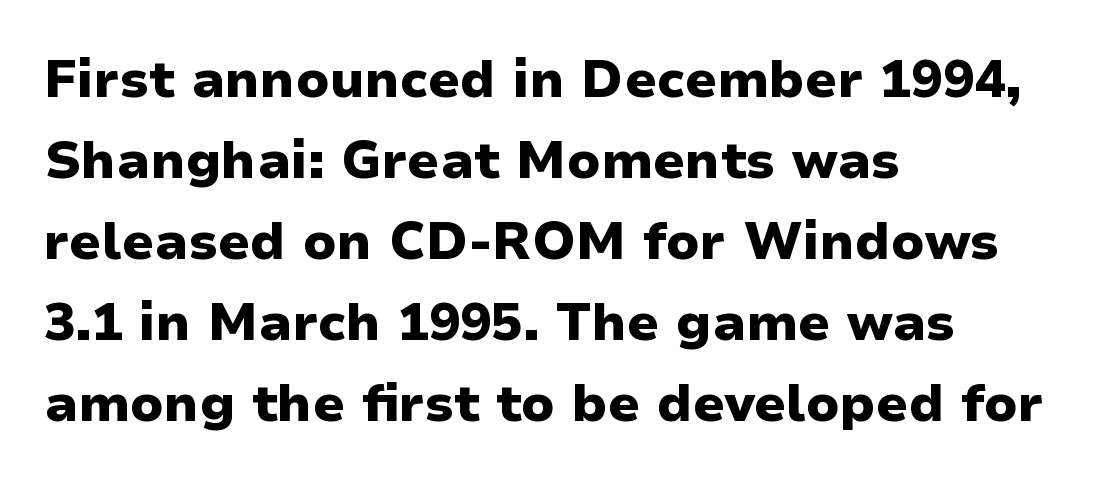
The image shows 52 px heavy sans-serif type, upright; set left-aligned, normal line spacing (1.56x), normal letter spacing, not underlined; low stroke contrast and a medium x-height.
